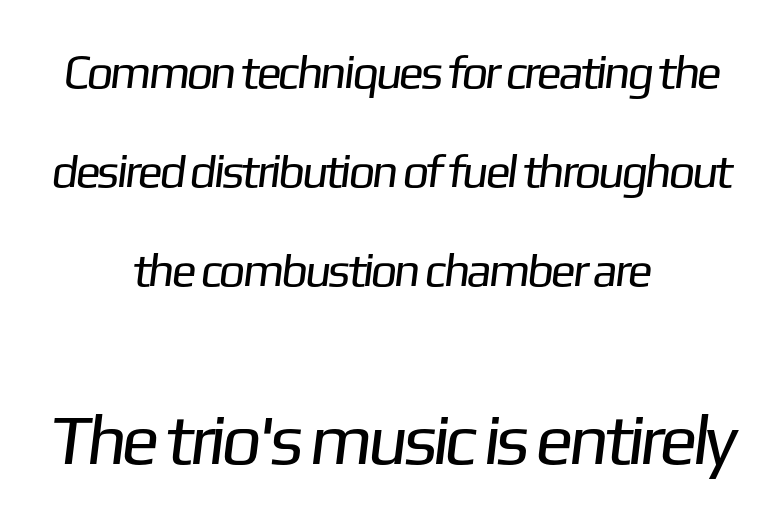
Q: Is the text bold? A: No.
Q: Is the typeface a serif or a sans-serif typeface? A: Sans-serif.
Q: Is the text underlined? A: No.
Q: How is the paragraph aligned? A: Centered.
Q: Is the spacing between letters normal or unusually wide? A: Normal.
Q: Is the spacing between lines tight, normal or loose? A: Loose.
Q: Which block of text is set in a larger size, the first (top) or the second (bottom)? A: The second (bottom) one.
Q: Width (condensed, normal, or wide)? A: Normal.
Q: Stroke contrast? A: Low.
Q: x-height? A: Medium.
Q: Monospaced? A: No.
